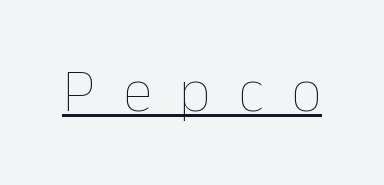
Stroke thickness stays within the range of a standard reading face or lighter. The face used here is proportionally spaced, like ordinary book or web type. The font's upright variant was chosen for this text. Between one letter and the next there's a generous, obvious gap.
